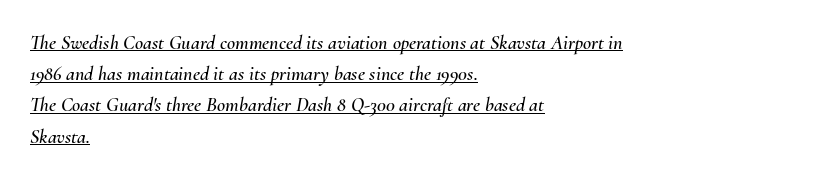
{"italic": "yes", "lean": "right", "slant_degrees": 10, "underline": "yes", "align": "left", "line_spacing": "normal", "line_spacing_ratio": 1.56, "letter_spacing": "normal", "letter_spacing_em": 0.0, "glyph_px": 20}
